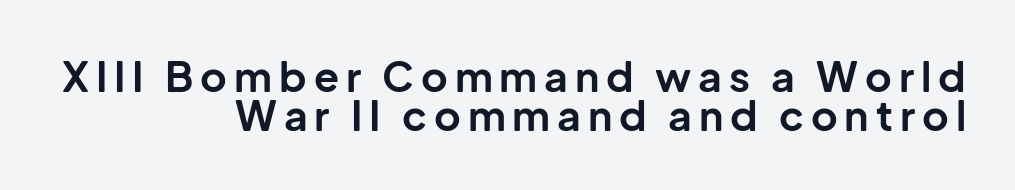
The image shows 41 px bold sans-serif type, upright; set right-aligned, tight line spacing (0.95x), not underlined; low stroke contrast and a medium x-height.
